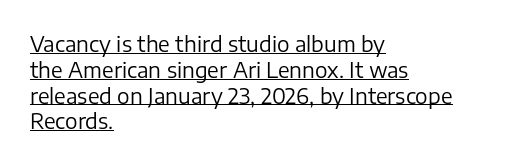
{"italic": "no", "bold": "no", "underline": "yes", "align": "left", "line_spacing_ratio": 1.23, "letter_spacing": "normal", "letter_spacing_em": 0.0, "glyph_px": 21}
